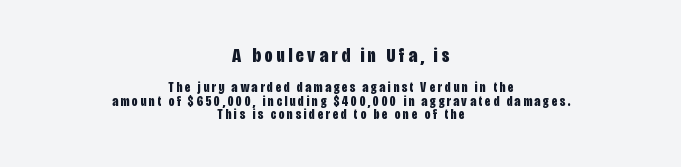
{"italic": "no", "bold": "yes", "underline": "no", "align": "center", "line_spacing": "tight", "line_spacing_ratio": 0.96, "larger_block": "first", "size_ratio": 1.43, "glyph_px": 20}
